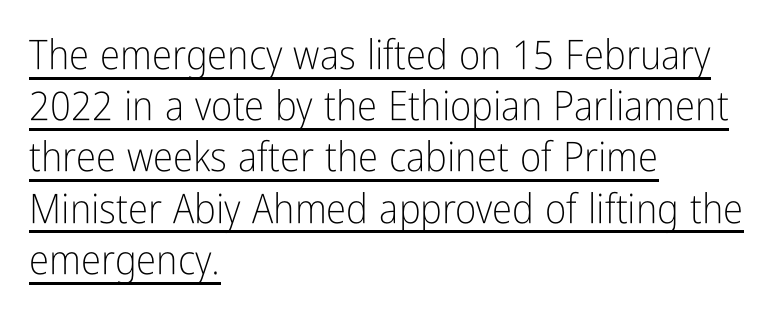
The image shows 41 px light, condensed sans-serif type, upright; set left-aligned, normal line spacing (1.25x), normal letter spacing, underlined; low stroke contrast and a medium x-height.
